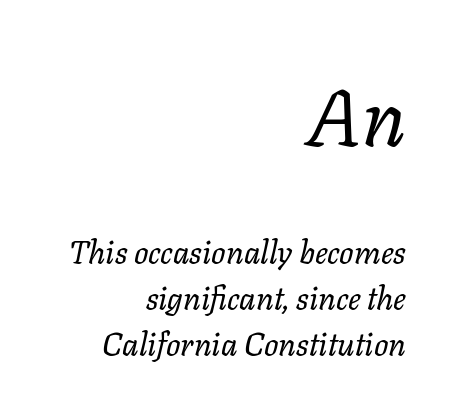
{"italic": "yes", "lean": "right", "slant_degrees": 11, "bold": "no", "weight": "regular", "width": "normal", "stroke_contrast": "low", "x_height": "medium", "monospaced": "no", "underline": "no", "align": "right", "line_spacing": "normal", "line_spacing_ratio": 1.43, "letter_spacing": "normal", "letter_spacing_em": 0.0, "larger_block": "first", "size_ratio": 2.47, "glyph_px": 79}
